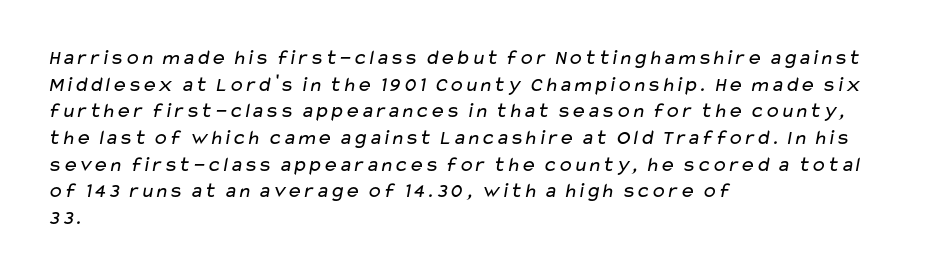
The image shows 21 px text type; set left-aligned, normal line spacing (1.27x), normal letter spacing, not underlined.
